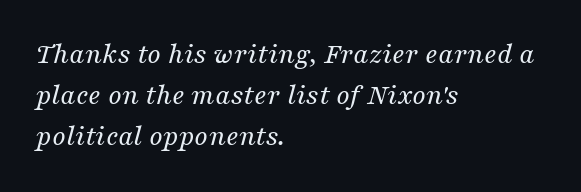
Descender tails drop into unmarked territory. Glyph-to-glyph distance matches everyday printed text. This sample keeps an unexceptional amount of space between lines. No extra ink here — the face is not bold. Here the designer chose a conventional face with non-uniform glyph widths. Designer's note — italics engaged.
